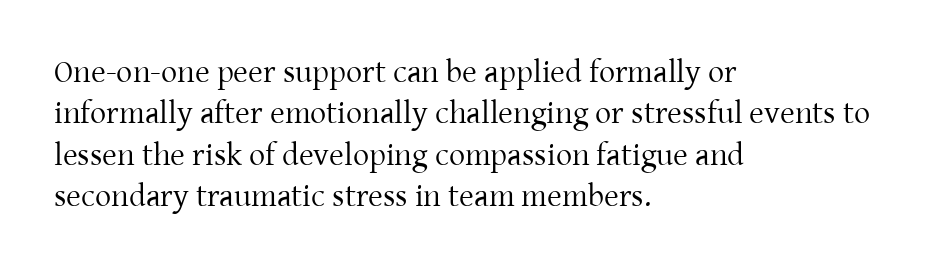
{"serif": "yes", "italic": "no", "bold": "no", "weight": "regular", "width": "normal", "stroke_contrast": "low", "x_height": "medium", "monospaced": "no", "underline": "no", "align": "left", "line_spacing": "normal", "line_spacing_ratio": 1.29, "letter_spacing": "normal", "letter_spacing_em": 0.0, "glyph_px": 32}
